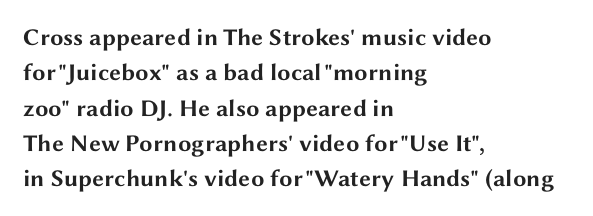
The baseline area is clear. Rendered with straight, roman letterforms. The face used here has the dense, thick strokes of a bold. One-word summary of the alignment: left.
